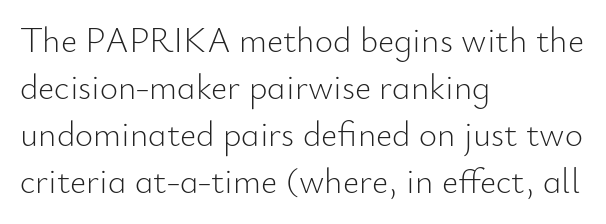
The image shows 35 px light sans-serif type, upright; set left-aligned, normal line spacing (1.34x), normal letter spacing, not underlined; low stroke contrast and a small x-height.
